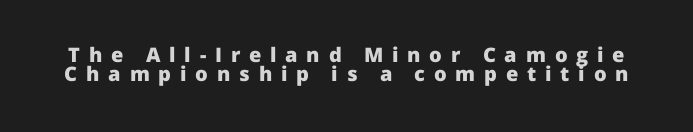
Q: Is the text bold? A: Yes.
Q: Is the text italic (slanted)? A: No, it is upright.
Q: Is the text underlined? A: No.
Q: Is the spacing between letters normal or unusually wide? A: Unusually wide.
Q: Is the spacing between lines tight, normal or loose? A: Tight.
